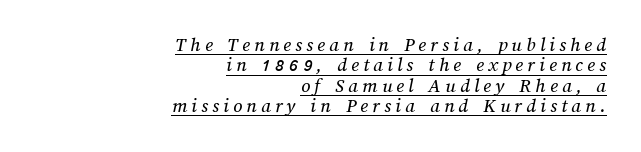
The image shows 20 px text type; set right-aligned, tight line spacing (1.02x), unusually wide letter spacing (+0.21 em), underlined.
